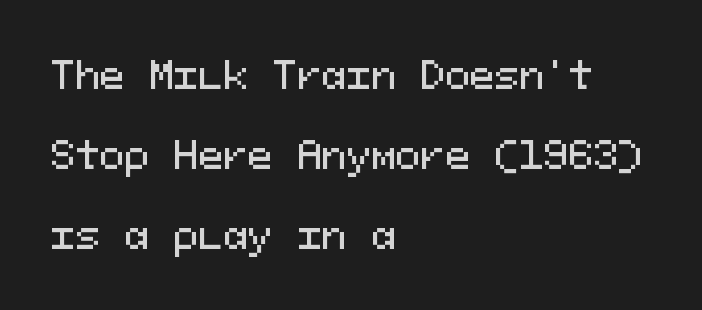
Q: Is the text italic (slanted)? A: No, it is upright.
Q: Is the typeface a serif or a sans-serif typeface? A: Sans-serif.
Q: Is the text underlined? A: No.
Q: How is the paragraph aligned? A: Left-aligned.
Q: Is the spacing between letters normal or unusually wide? A: Normal.
Q: Is the spacing between lines tight, normal or loose? A: Loose.
Q: Width (condensed, normal, or wide)? A: Normal.
Q: Stroke contrast? A: Medium.
Q: x-height? A: Medium.
Q: Monospaced? A: Yes.
